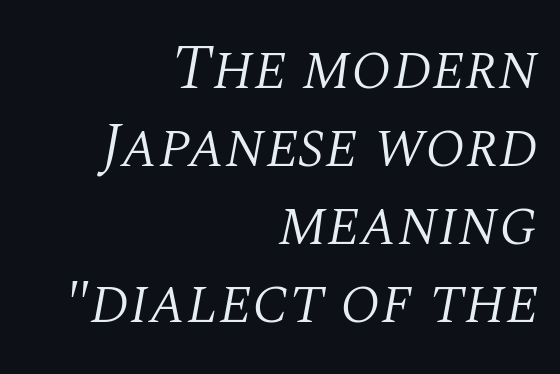
The text block is weighted toward the right margin, trailing off unevenly leftward. No letter is thick-stroked: the sample isn't bold. Slanted lettering throughout. The zone under the glyphs is completely vacant. The gaps between neighbouring characters are ordinary and unremarkable.
